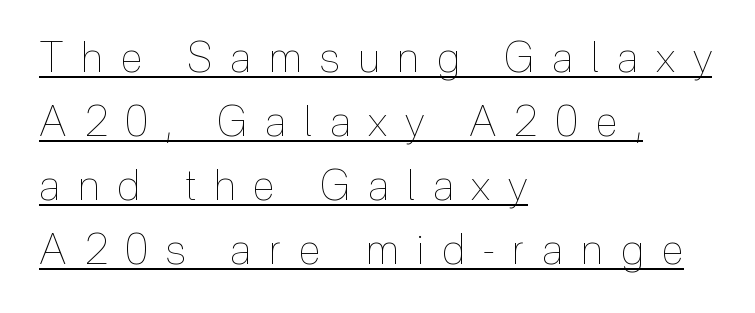
Q: Is the text bold? A: No.
Q: Is the text italic (slanted)? A: No, it is upright.
Q: Is the text underlined? A: Yes.
Q: How is the paragraph aligned? A: Left-aligned.
Q: Is the spacing between letters normal or unusually wide? A: Unusually wide.
Q: Is the spacing between lines tight, normal or loose? A: Normal.
Q: Width (condensed, normal, or wide)? A: Condensed.
Q: x-height? A: Medium.
Q: Monospaced? A: No.
